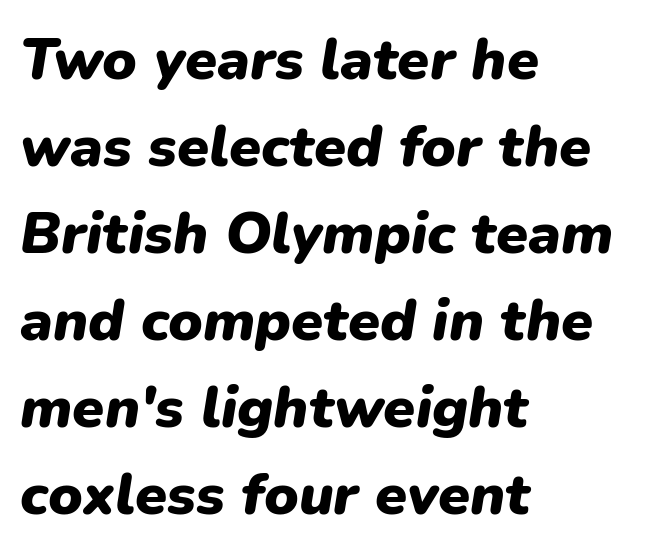
{"italic": "yes", "lean": "right", "slant_degrees": 9, "bold": "yes", "weight": "heavy", "width": "normal", "stroke_contrast": "low", "x_height": "medium", "monospaced": "no", "underline": "no", "align": "left", "line_spacing": "normal", "line_spacing_ratio": 1.5, "letter_spacing": "normal", "letter_spacing_em": 0.0, "glyph_px": 58}
